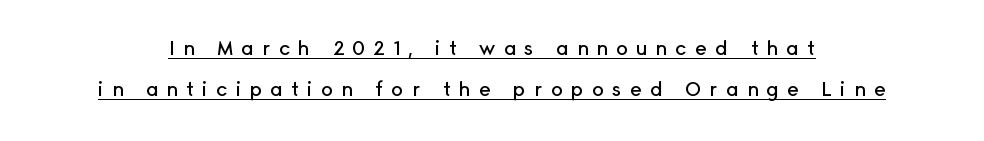
{"italic": "no", "underline": "yes", "line_spacing": "loose", "line_spacing_ratio": 2.06, "letter_spacing": "wide", "letter_spacing_em": 0.41, "glyph_px": 20}
